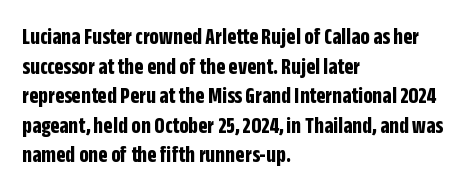
Nobody drew a line under any word here. The lettering stays uniformly vertical, giving the passage a roman look. Each word holds together tightly as a unit, with standard inter-letter gaps. A student would call this left alignment; a typographer would say flush left, rag right. Typographic density is high because the face is bold.
